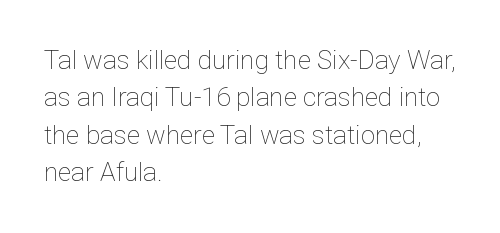
Q: Is the text bold? A: No.
Q: Is the text italic (slanted)? A: No, it is upright.
Q: Is the text underlined? A: No.
Q: How is the paragraph aligned? A: Left-aligned.
Q: Is the spacing between letters normal or unusually wide? A: Normal.
Q: Is the spacing between lines tight, normal or loose? A: Normal.
